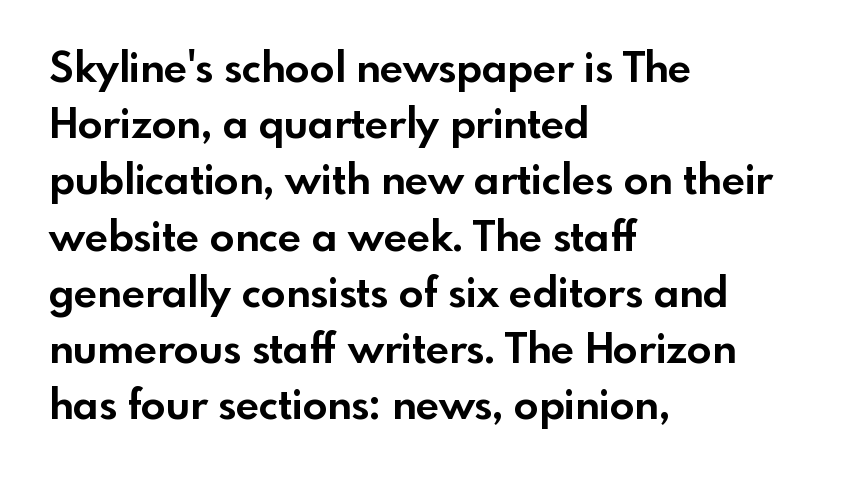
Q: Is the text bold? A: Yes.
Q: Is the text italic (slanted)? A: No, it is upright.
Q: Is the typeface a serif or a sans-serif typeface? A: Sans-serif.
Q: Is the text underlined? A: No.
Q: How is the paragraph aligned? A: Left-aligned.
Q: Is the spacing between letters normal or unusually wide? A: Normal.
Q: Is the spacing between lines tight, normal or loose? A: Normal.
Q: Width (condensed, normal, or wide)? A: Normal.
Q: x-height? A: Small.
Q: Monospaced? A: No.
